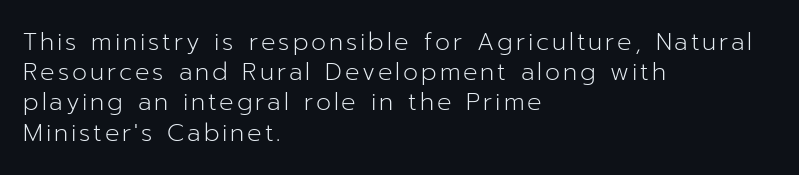
The image shows 24 px text type, upright; set left-aligned, normal line spacing (1.26x), not underlined.
